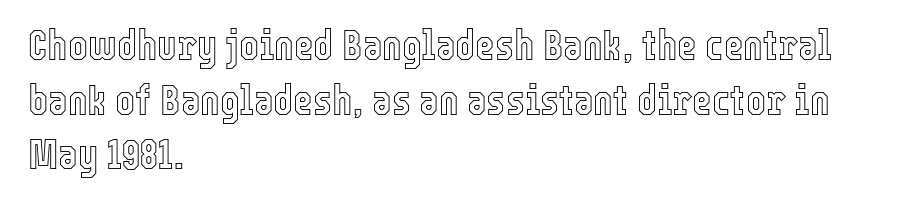
{"italic": "no", "width": "condensed", "x_height": "medium", "monospaced": "no", "underline": "no", "align": "left", "line_spacing": "normal", "line_spacing_ratio": 1.3, "letter_spacing": "normal", "letter_spacing_em": 0.0, "glyph_px": 42}
